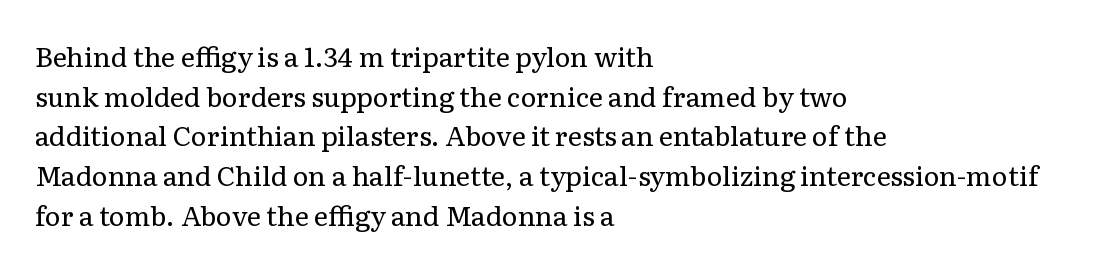
Notice how descenders clear the ascenders below comfortably — that's standard leading. Inter-character spacing is left at the font's built-in metrics. Bare-footed words on every line. The strokes are not fattened; the text isn't bold. A student would call this left alignment; a typographer would say flush left, rag right.
